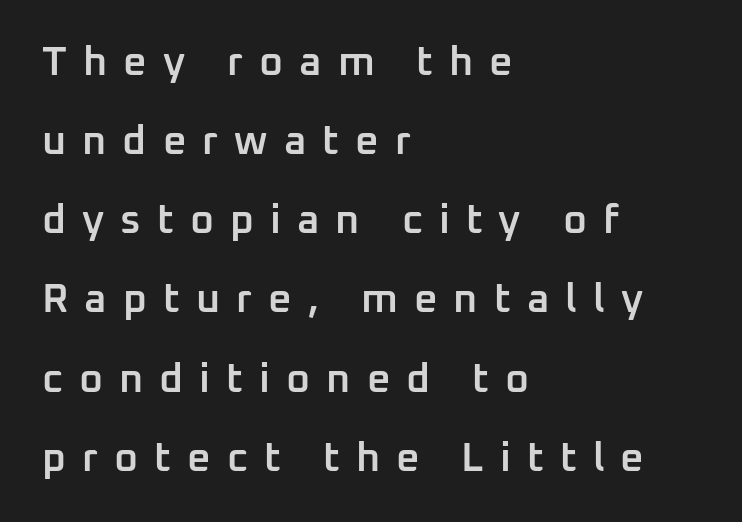
The image shows 41 px semibold sans-serif type, upright; set left-aligned, loose line spacing (1.93x), unusually wide letter spacing (+0.39 em), not underlined; low stroke contrast and a medium x-height.
